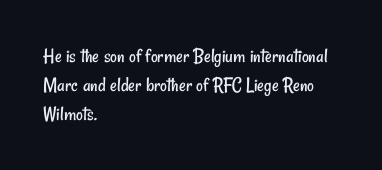
Q: Is the text bold? A: No.
Q: Is the text underlined? A: No.
Q: How is the paragraph aligned? A: Left-aligned.
Q: Is the spacing between letters normal or unusually wide? A: Normal.
Q: Is the spacing between lines tight, normal or loose? A: Normal.
